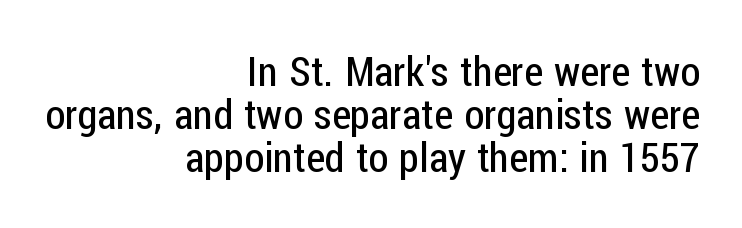
{"serif": "no", "italic": "no", "bold": "no", "weight": "regular", "width": "condensed", "stroke_contrast": "low", "x_height": "medium", "monospaced": "no", "underline": "no", "align": "right", "line_spacing": "tight", "line_spacing_ratio": 1.05, "letter_spacing": "normal", "letter_spacing_em": 0.0, "glyph_px": 41}
